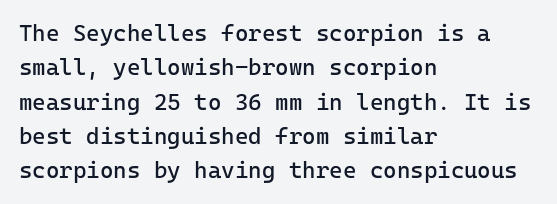
The vertical gap from one line to the next is medium. These lines were composed using upright roman letters. Horizontal alignment here is leftward, the default for most running prose. The gaps between neighbouring characters are ordinary and unremarkable. Weight: regular or lighter.
